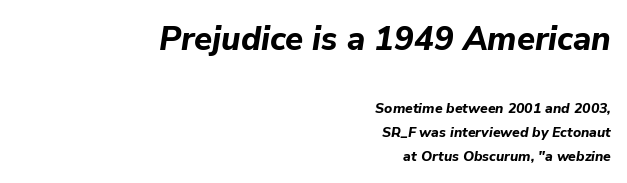
The image shows 33 px bold type, italic (leaning right); set right-aligned, normal line spacing (1.7x), normal letter spacing, not underlined; the first (top) block is 2.36x larger; low stroke contrast and a medium x-height.
